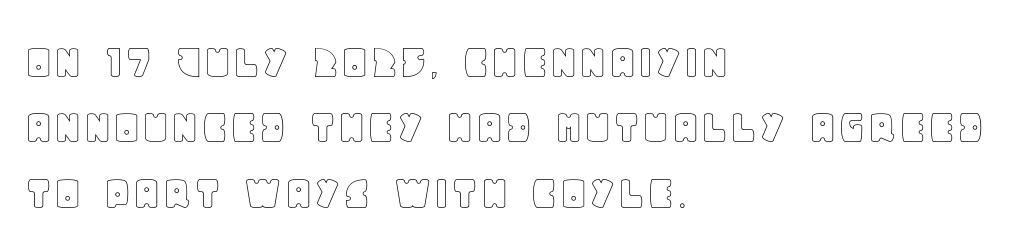
Q: Is the text italic (slanted)? A: No, it is upright.
Q: Is the text underlined? A: No.
Q: How is the paragraph aligned? A: Left-aligned.
Q: Is the spacing between letters normal or unusually wide? A: Normal.
Q: Is the spacing between lines tight, normal or loose? A: Normal.
Q: Width (condensed, normal, or wide)? A: Normal.
Q: x-height? A: Large.
Q: Monospaced? A: No.
